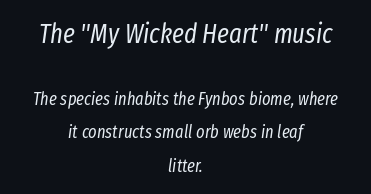
The image shows 27 px text type, italic (leaning right); set centered, line spacing 1.84x, normal letter spacing, not underlined; the first (top) block is 1.5x larger.
